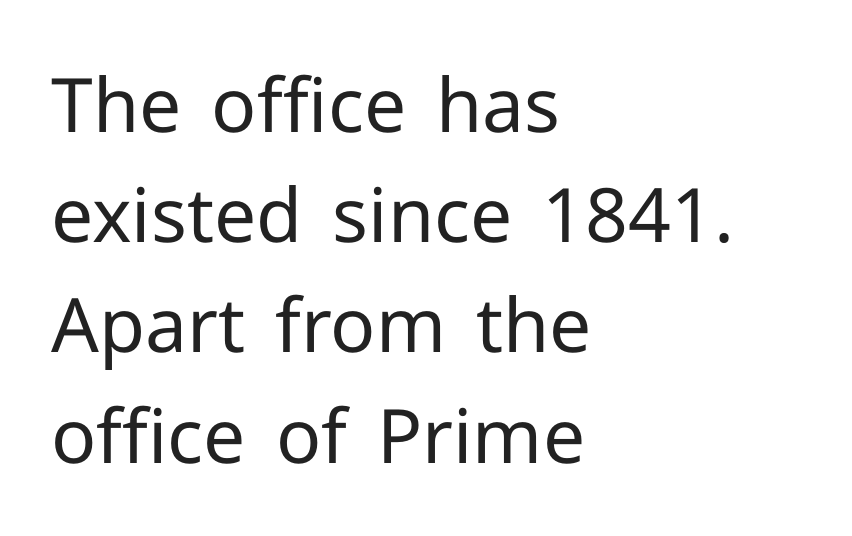
The image shows 75 px regular-weight sans-serif type, upright; set left-aligned, normal line spacing (1.47x), normal letter spacing, not underlined; low stroke contrast and a medium x-height.
